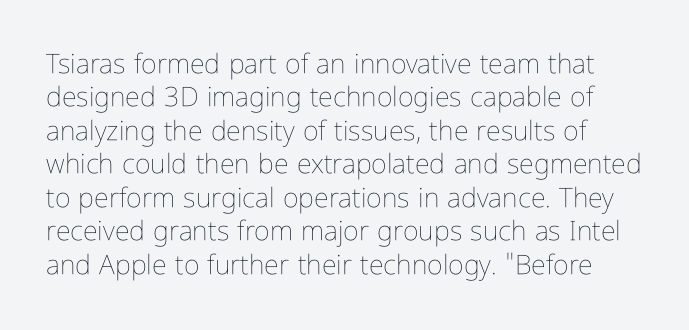
Q: Is the text bold? A: No.
Q: Is the text italic (slanted)? A: No, it is upright.
Q: Is the text underlined? A: No.
Q: Is the spacing between letters normal or unusually wide? A: Normal.
